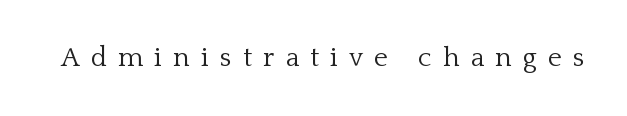
You could only call the tracking loose — the letters float apart. Descenders are the only things crossing below the line. Weight: not bold — regular or lighter. Is there any slant? The stems are plumb.
